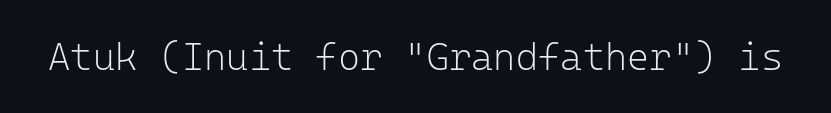
The image shows 38 px light sans-serif type, upright, monospaced; set normal letter spacing, not underlined; low stroke contrast and a medium x-height.
